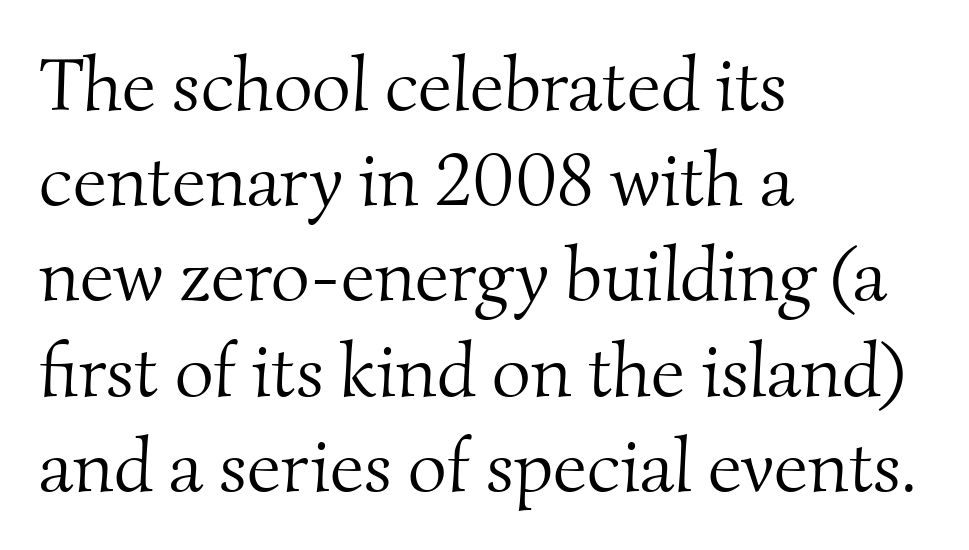
Q: Is the text bold? A: No.
Q: Is the typeface a serif or a sans-serif typeface? A: Serif.
Q: Is the text underlined? A: No.
Q: How is the paragraph aligned? A: Left-aligned.
Q: Is the spacing between letters normal or unusually wide? A: Normal.
Q: Is the spacing between lines tight, normal or loose? A: Normal.
Q: Width (condensed, normal, or wide)? A: Normal.
Q: Stroke contrast? A: Medium.
Q: x-height? A: Small.
Q: Monospaced? A: No.
